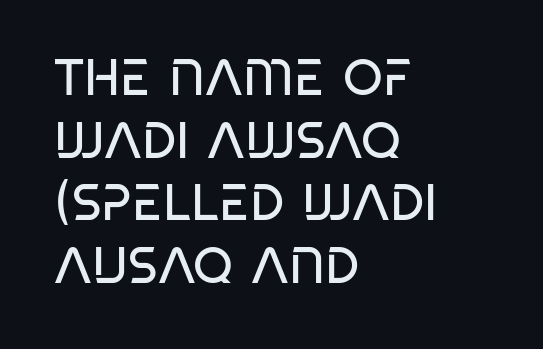
{"serif": "no", "bold": "no", "weight": "regular", "width": "condensed", "stroke_contrast": "low", "x_height": "large", "monospaced": "no", "underline": "no", "align": "left", "line_spacing_ratio": 1.23, "letter_spacing": "normal", "letter_spacing_em": 0.0, "glyph_px": 51}
